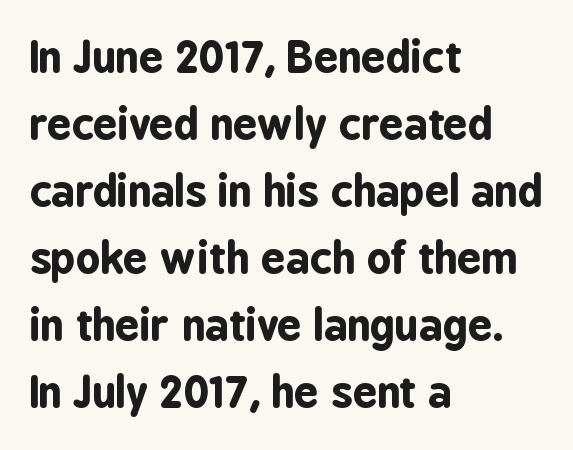
{"serif": "no", "italic": "no", "bold": "yes", "weight": "bold", "width": "condensed", "stroke_contrast": "low", "x_height": "medium", "monospaced": "no", "underline": "no", "align": "left", "line_spacing": "normal", "line_spacing_ratio": 1.56, "letter_spacing": "normal", "letter_spacing_em": 0.0, "glyph_px": 43}
